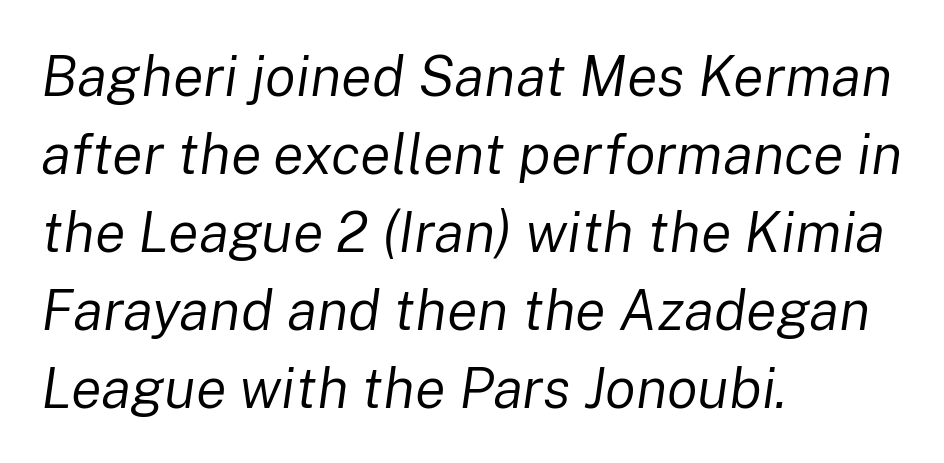
Horizontal bands of white between lines are of average thickness. The passage shown leans; its letterforms are oblique. Type without underlining. Is this a fixed-width face? No — the glyphs have proportional, varying widths.
